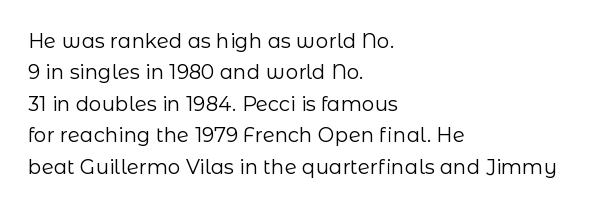
{"italic": "no", "bold": "no", "underline": "no", "align": "left", "line_spacing": "normal", "line_spacing_ratio": 1.57, "letter_spacing": "normal", "letter_spacing_em": 0.0, "glyph_px": 20}
